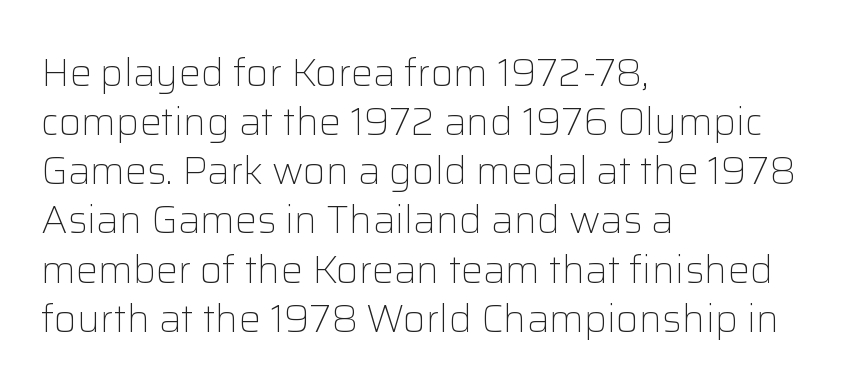
The image shows 39 px light sans-serif type, upright; set left-aligned, normal line spacing (1.26x), normal letter spacing, not underlined; low stroke contrast and a medium x-height.
